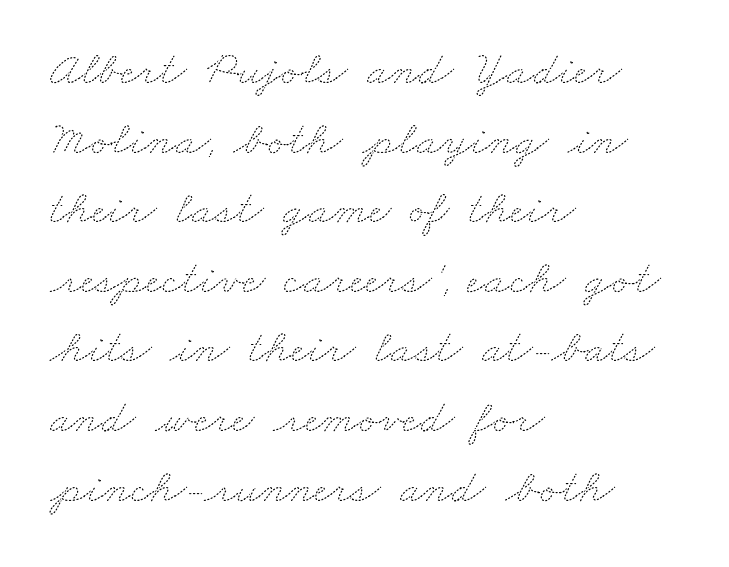
The image shows 48 px thin, wide type; set left-aligned, normal line spacing (1.45x), normal letter spacing, not underlined; medium stroke contrast and a small x-height.
